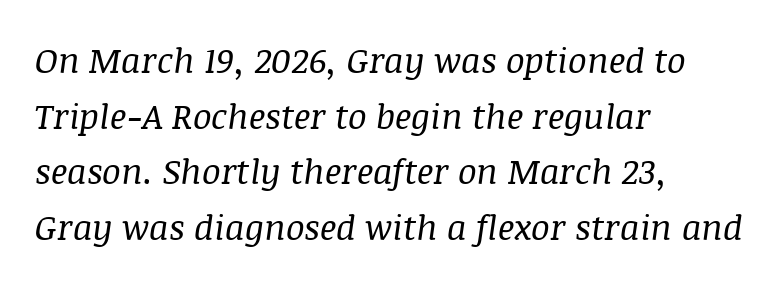
The image shows 35 px regular-weight serif type, italic (leaning right); set left-aligned, normal line spacing (1.59x), normal letter spacing, not underlined; medium stroke contrast and a large x-height.
